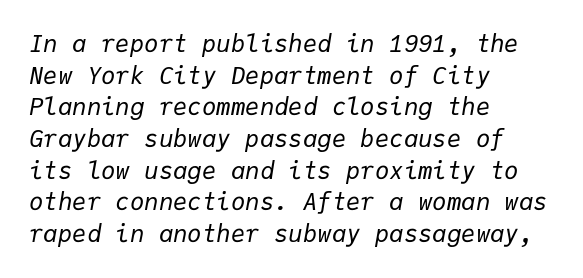
The image shows 24 px text type, italic (leaning right); set left-aligned, normal line spacing (1.32x), normal letter spacing, not underlined.
